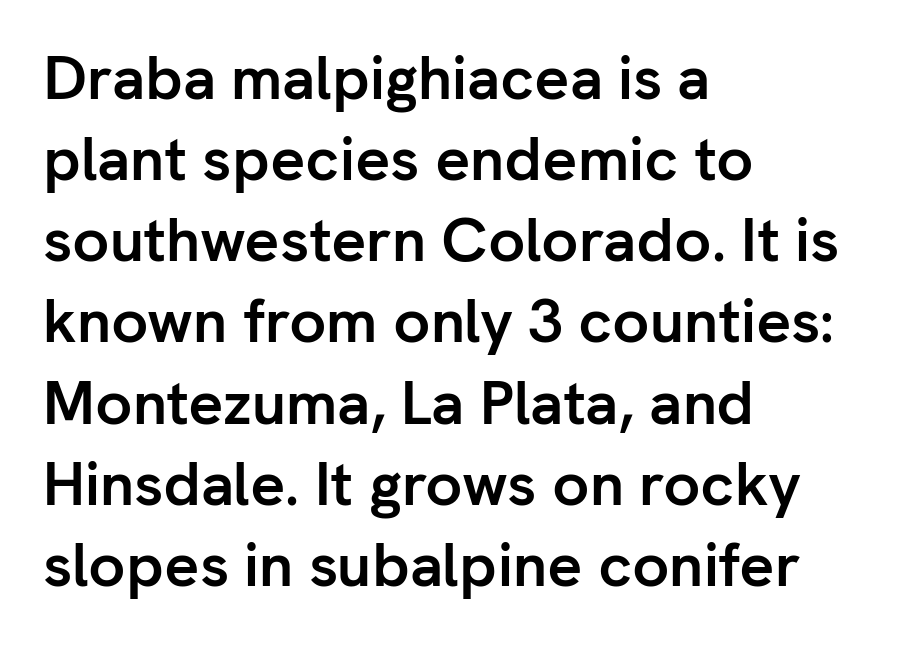
The image shows 61 px semibold sans-serif type, upright; set left-aligned, normal line spacing (1.33x), normal letter spacing, not underlined; low stroke contrast and a medium x-height.
